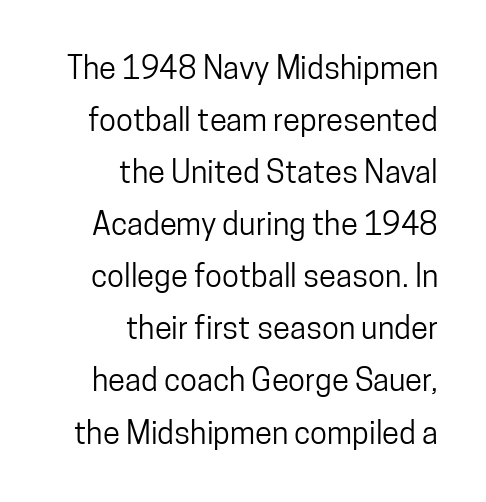
{"serif": "no", "italic": "no", "width": "condensed", "stroke_contrast": "low", "x_height": "medium", "monospaced": "no", "underline": "no", "align": "right", "line_spacing": "normal", "line_spacing_ratio": 1.68, "letter_spacing": "normal", "letter_spacing_em": 0.0, "glyph_px": 31}
